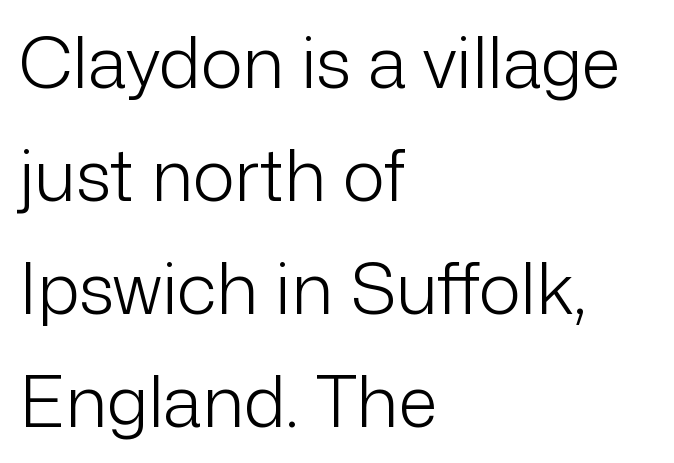
The image shows 71 px light sans-serif type, upright; set left-aligned, normal line spacing (1.59x), normal letter spacing, not underlined; low stroke contrast and a medium x-height.
